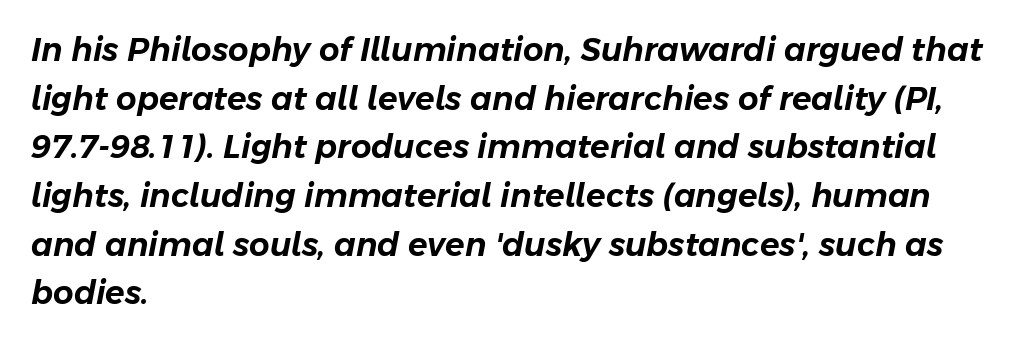
The image shows 32 px text type, italic (leaning right); set left-aligned, normal line spacing (1.52x), normal letter spacing, not underlined; low stroke contrast and a medium x-height.
